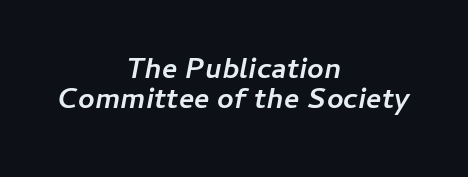
Typeset on center — no edge is straight. Leading is clearly below the norm, producing a dense column. Varying glyph widths throughout — classic text-font behaviour. Its strokes are broad and dark, the hallmark of bold type.
